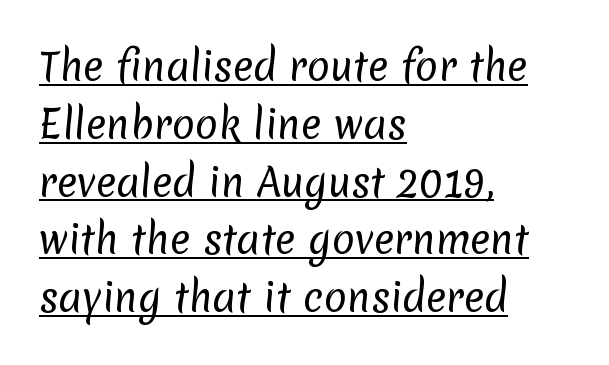
Is the block centered? No — it sits flush against the left margin. The font is comparable to plain body text, perhaps lighter. The passage shown is typed in a proportional face where columns would drift. Quick note: underline on. What stands out about the letter spacing? Nothing — it is the standard amount. The space between consecutive lines is moderate.
